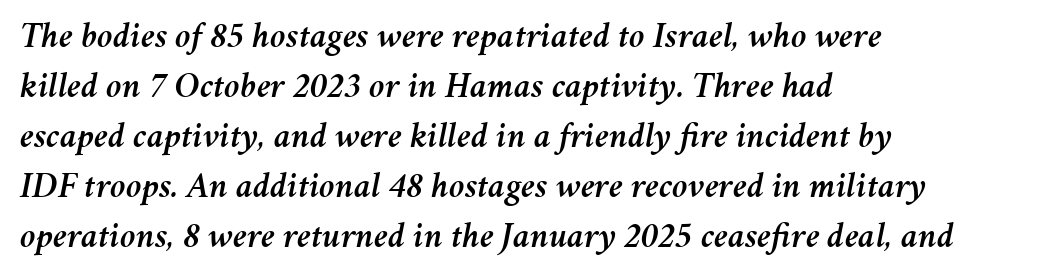
Interline gaps are of average width in this sample. Unmarked baselines from the first word to the last. Here the glyphs are tracked normally, forming tight word shapes. The text carries the slant typical of an italic or oblique font.
